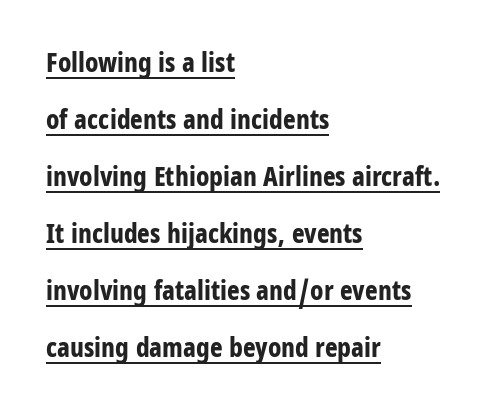
{"italic": "no", "bold": "yes", "underline": "yes", "align": "left", "line_spacing": "loose", "line_spacing_ratio": 2.11, "letter_spacing": "normal", "letter_spacing_em": 0.0, "glyph_px": 27}
